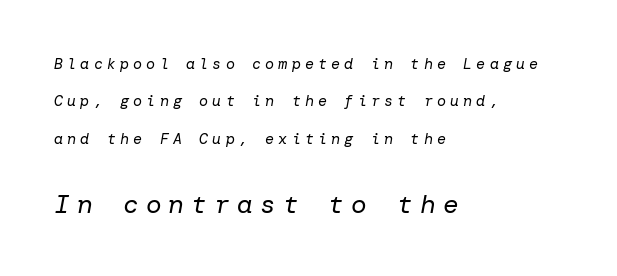
Teacher's note: observe the even left margin — that is flush-left alignment. Slant detected: the letters are inclined. Inter-character spacing is expanded well beyond the font's built-in metrics. Between these two stacked blocks, the lower one wins on size.
